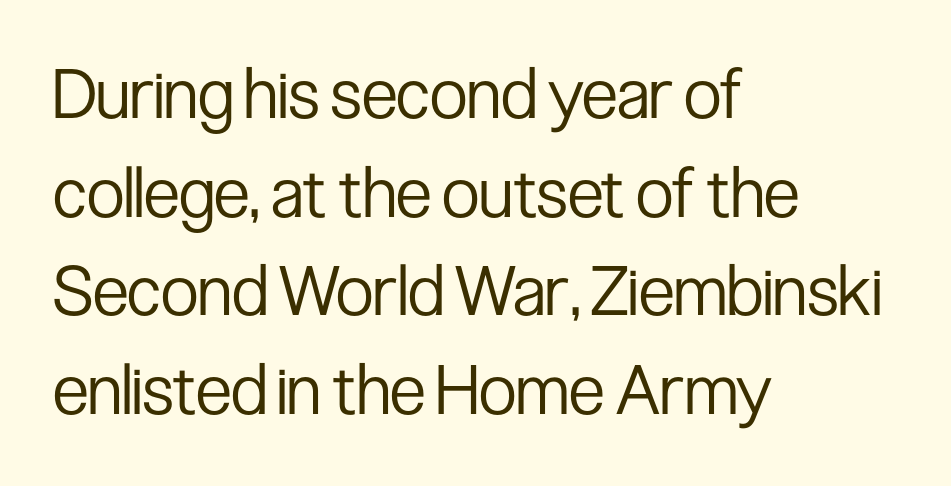
Q: Is the text bold? A: No.
Q: Is the text italic (slanted)? A: No, it is upright.
Q: Is the typeface a serif or a sans-serif typeface? A: Sans-serif.
Q: Is the text underlined? A: No.
Q: How is the paragraph aligned? A: Left-aligned.
Q: Is the spacing between letters normal or unusually wide? A: Normal.
Q: Is the spacing between lines tight, normal or loose? A: Normal.
Q: Width (condensed, normal, or wide)? A: Condensed.
Q: Stroke contrast? A: Low.
Q: x-height? A: Medium.
Q: Monospaced? A: No.
